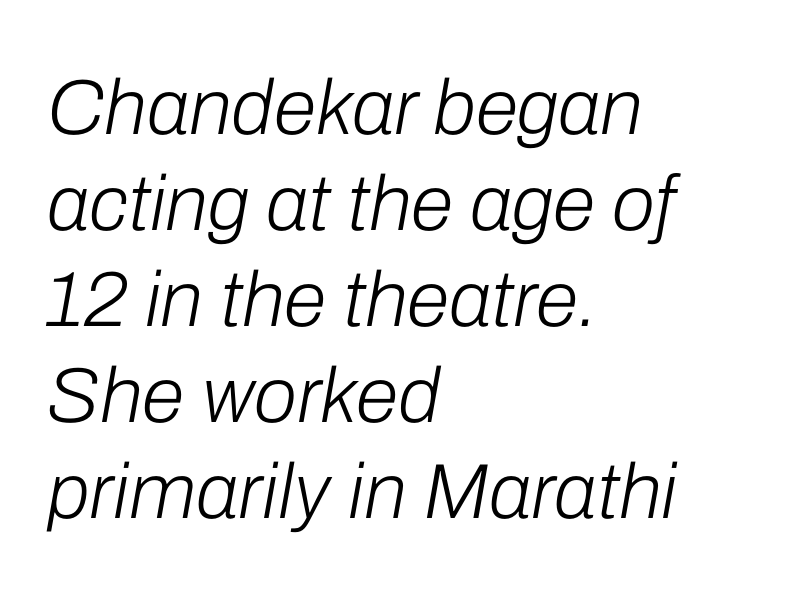
{"italic": "yes", "lean": "right", "slant_degrees": 10, "bold": "no", "weight": "light", "width": "normal", "stroke_contrast": "low", "x_height": "medium", "monospaced": "no", "underline": "no", "align": "left", "line_spacing_ratio": 1.23, "letter_spacing": "normal", "letter_spacing_em": 0.0, "glyph_px": 78}
